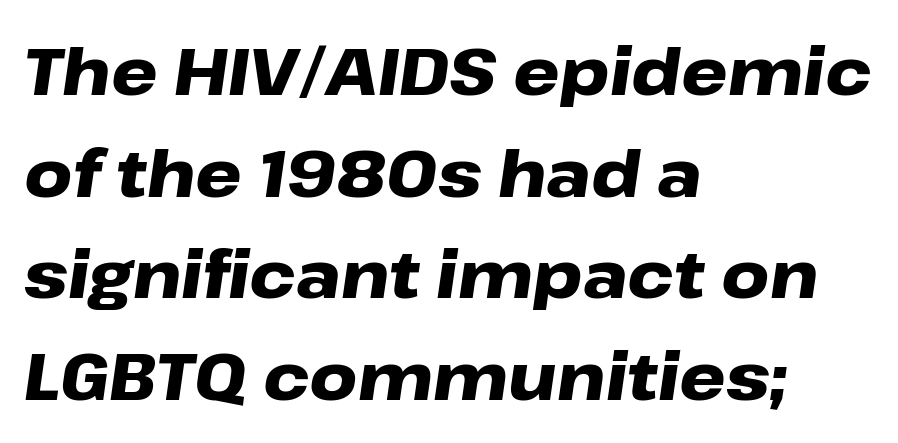
The image shows 66 px heavy, wide type, italic (leaning right); set left-aligned, normal line spacing (1.54x), normal letter spacing, not underlined; low stroke contrast and a medium x-height.
